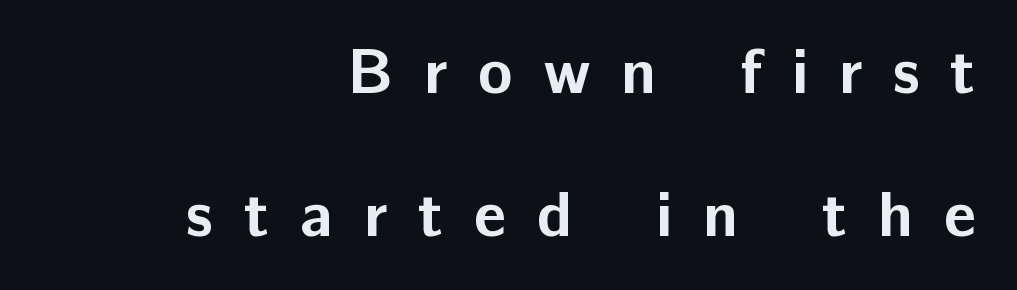
Q: Is the text bold? A: Yes.
Q: Is the text italic (slanted)? A: No, it is upright.
Q: Is the typeface a serif or a sans-serif typeface? A: Sans-serif.
Q: Is the text underlined? A: No.
Q: How is the paragraph aligned? A: Right-aligned.
Q: Is the spacing between letters normal or unusually wide? A: Unusually wide.
Q: Is the spacing between lines tight, normal or loose? A: Loose.
Q: Width (condensed, normal, or wide)? A: Normal.
Q: Stroke contrast? A: Low.
Q: x-height? A: Medium.
Q: Monospaced? A: No.
